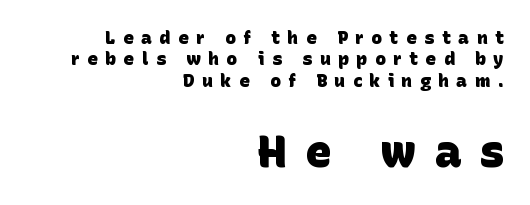
Q: Is the text bold? A: Yes.
Q: Is the typeface a serif or a sans-serif typeface? A: Sans-serif.
Q: Is the text underlined? A: No.
Q: How is the paragraph aligned? A: Right-aligned.
Q: Is the spacing between letters normal or unusually wide? A: Unusually wide.
Q: Which block of text is set in a larger size, the first (top) or the second (bottom)? A: The second (bottom) one.
Q: Width (condensed, normal, or wide)? A: Normal.
Q: Stroke contrast? A: Low.
Q: x-height? A: Large.
Q: Monospaced? A: No.
